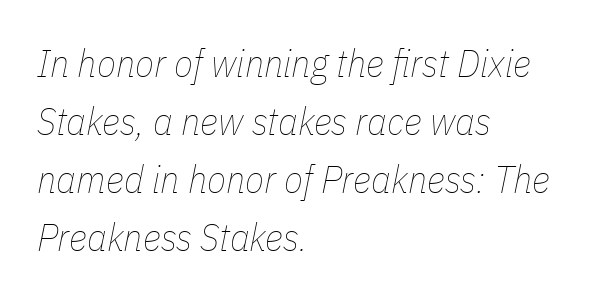
Varying glyph widths throughout — classic text-font behaviour. Only glyphs here, with clear space below each row. Students, observe: this is what conventionally led text looks like. Words appear dense and cohesive because spacing is normal. Horizontal alignment here is leftward, the default for most running prose. This is oblique type, the kind used for emphasis or titles.
